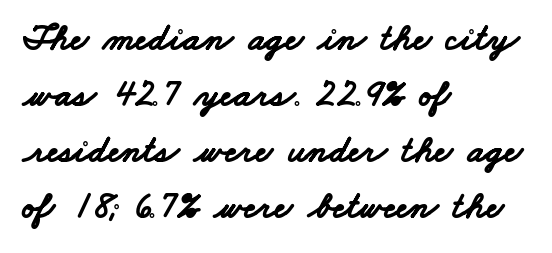
{"serif": "no", "bold": "yes", "weight": "bold", "width": "wide", "stroke_contrast": "low", "x_height": "small", "monospaced": "no", "underline": "no", "align": "left", "line_spacing": "normal", "line_spacing_ratio": 1.47, "letter_spacing": "normal", "letter_spacing_em": 0.0, "glyph_px": 38}
